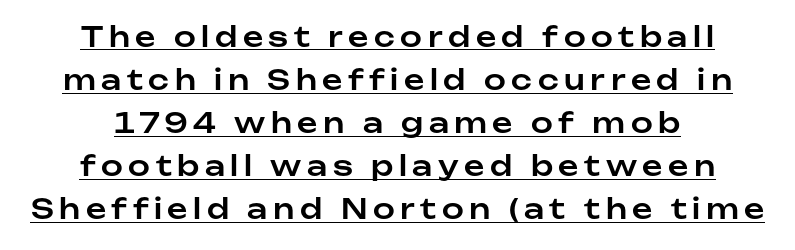
The image shows 28 px sans-serif type, upright; set normal line spacing (1.54x), unusually wide letter spacing (+0.2 em), underlined; low stroke contrast and a medium x-height.
